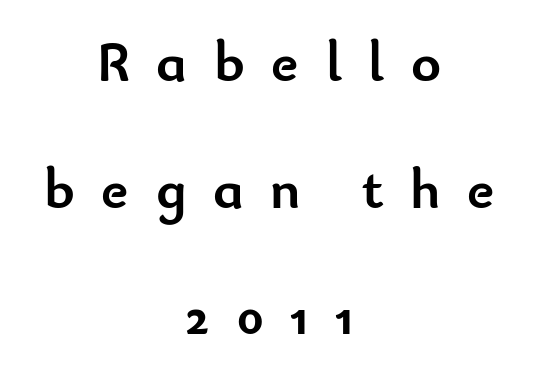
This is heavy type, rendered in bold. Layout note: lines centered. The letters are spread apart with noticeably loose tracking. Is this a fixed-width face? No — the glyphs have proportional, varying widths. Quick note: not italic, upright.
